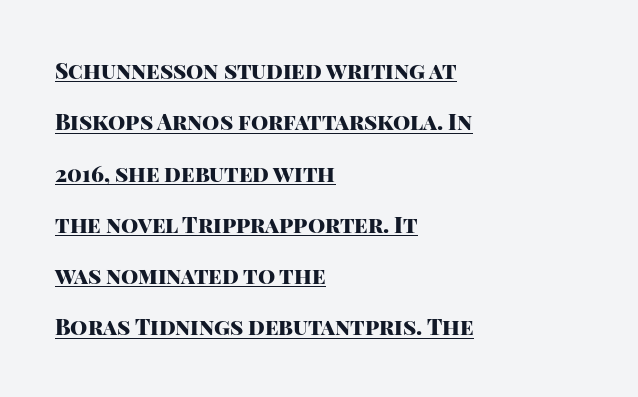
You can tell it's not italic because the verticals are truly vertical. You could fit nearly another row in the gap between these rows. Tracking here is standard; glyphs follow each other at the usual distance. The setting favours the left margin, as ordinary paragraphs usually do.
